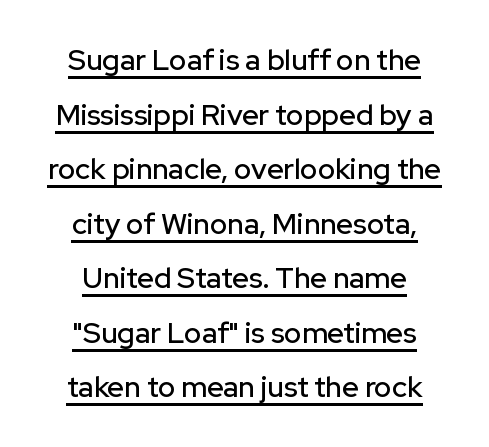
The image shows 29 px sans-serif type, upright; set centered, line spacing 1.88x, normal letter spacing, underlined; low stroke contrast and a medium x-height.
